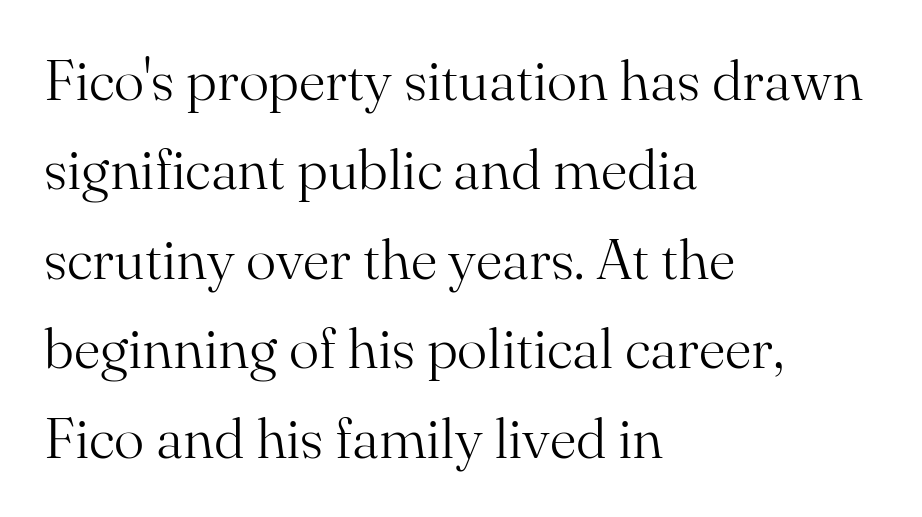
{"serif": "yes", "italic": "no", "bold": "no", "weight": "light", "width": "normal", "stroke_contrast": "medium", "x_height": "small", "monospaced": "no", "underline": "no", "align": "left", "line_spacing": "normal", "line_spacing_ratio": 1.57, "letter_spacing": "normal", "letter_spacing_em": 0.0, "glyph_px": 57}
